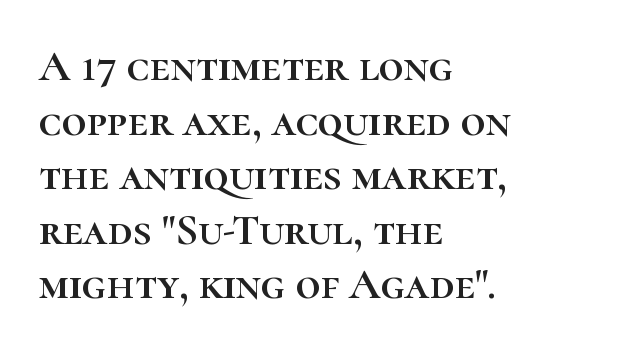
The image shows 44 px text type, upright; set left-aligned, line spacing 1.24x, normal letter spacing, not underlined; high stroke contrast and a medium x-height.
